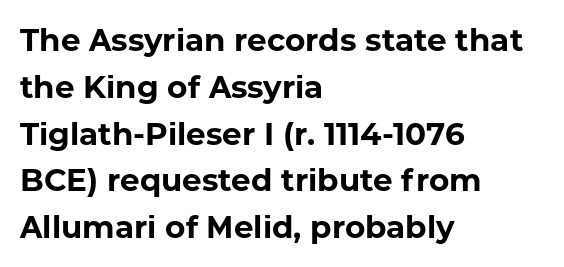
Q: Is the text bold? A: Yes.
Q: Is the text italic (slanted)? A: No, it is upright.
Q: Is the typeface a serif or a sans-serif typeface? A: Sans-serif.
Q: Is the text underlined? A: No.
Q: How is the paragraph aligned? A: Left-aligned.
Q: Is the spacing between letters normal or unusually wide? A: Normal.
Q: Is the spacing between lines tight, normal or loose? A: Normal.
Q: Width (condensed, normal, or wide)? A: Normal.
Q: Stroke contrast? A: Low.
Q: x-height? A: Medium.
Q: Monospaced? A: No.
